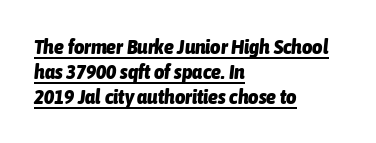
{"italic": "yes", "lean": "right", "slant_degrees": 6, "bold": "yes", "underline": "yes", "align": "left", "line_spacing": "normal", "line_spacing_ratio": 1.25, "letter_spacing": "normal", "letter_spacing_em": 0.0, "glyph_px": 20}
